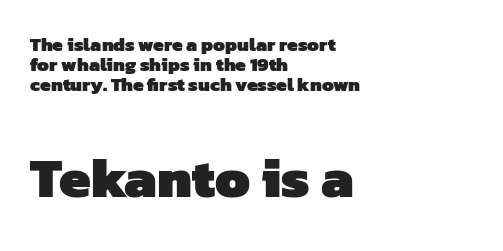
{"serif": "no", "bold": "yes", "weight": "heavy", "width": "normal", "stroke_contrast": "low", "x_height": "medium", "monospaced": "no", "underline": "no", "align": "left", "line_spacing": "tight", "line_spacing_ratio": 1.06, "letter_spacing": "normal", "letter_spacing_em": 0.0, "larger_block": "second", "size_ratio": 2.95, "glyph_px": 56}
